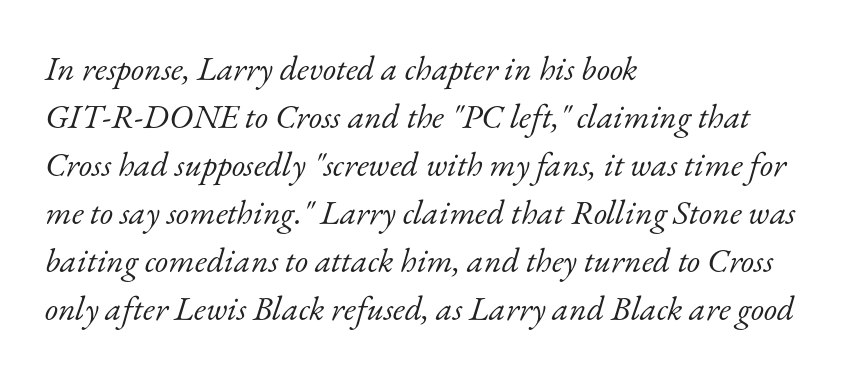
Q: Is the text bold? A: No.
Q: Is the text italic (slanted)? A: Yes, it leans right by about 17 degrees.
Q: Is the typeface a serif or a sans-serif typeface? A: Serif.
Q: Is the text underlined? A: No.
Q: How is the paragraph aligned? A: Left-aligned.
Q: Is the spacing between letters normal or unusually wide? A: Normal.
Q: Is the spacing between lines tight, normal or loose? A: Normal.
Q: Width (condensed, normal, or wide)? A: Normal.
Q: Stroke contrast? A: Low.
Q: x-height? A: Small.
Q: Monospaced? A: No.
